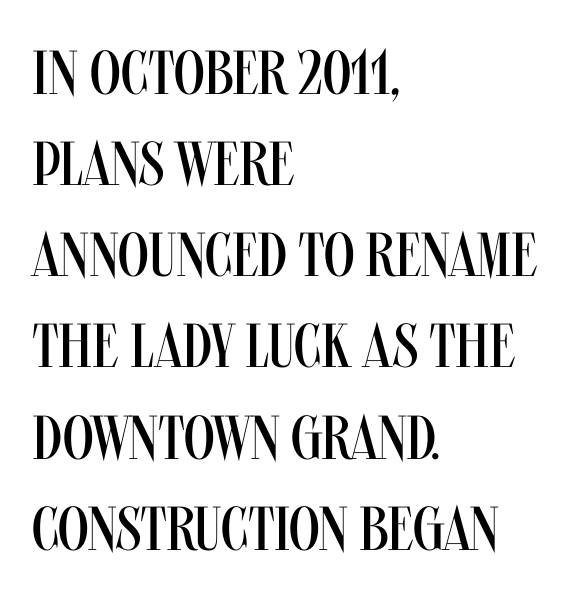
Q: Is the text bold? A: No.
Q: Is the text italic (slanted)? A: No, it is upright.
Q: Is the typeface a serif or a sans-serif typeface? A: Sans-serif.
Q: Is the text underlined? A: No.
Q: How is the paragraph aligned? A: Left-aligned.
Q: Is the spacing between letters normal or unusually wide? A: Normal.
Q: Is the spacing between lines tight, normal or loose? A: Normal.
Q: Width (condensed, normal, or wide)? A: Condensed.
Q: Stroke contrast? A: Medium.
Q: x-height? A: Large.
Q: Monospaced? A: No.
